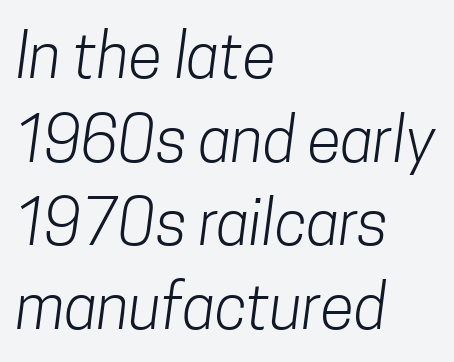
The image shows 62 px light, condensed sans-serif type; set left-aligned, normal line spacing (1.35x), normal letter spacing, not underlined; low stroke contrast and a medium x-height.
